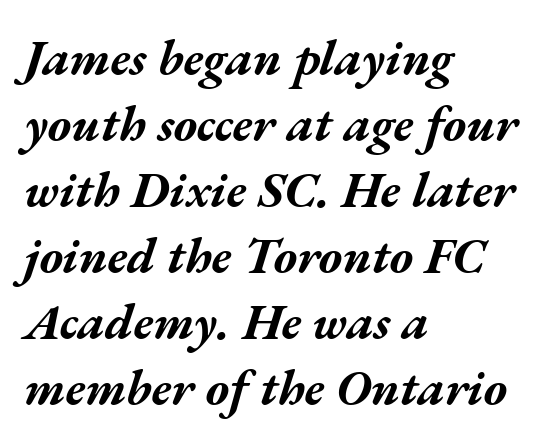
Q: Is the text bold? A: Yes.
Q: Is the text italic (slanted)? A: Yes, it leans right by about 17 degrees.
Q: Is the text underlined? A: No.
Q: How is the paragraph aligned? A: Left-aligned.
Q: Is the spacing between letters normal or unusually wide? A: Normal.
Q: Is the spacing between lines tight, normal or loose? A: Normal.
Q: Width (condensed, normal, or wide)? A: Wide.
Q: Stroke contrast? A: Medium.
Q: x-height? A: Medium.
Q: Monospaced? A: No.
